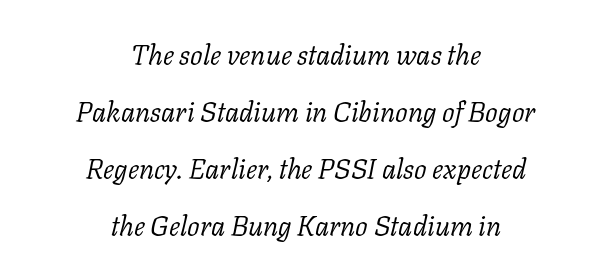
{"serif": "yes", "italic": "yes", "lean": "right", "slant_degrees": 11, "bold": "no", "weight": "light", "width": "normal", "stroke_contrast": "low", "x_height": "medium", "monospaced": "no", "underline": "no", "align": "center", "line_spacing": "loose", "line_spacing_ratio": 2.03, "letter_spacing": "normal", "letter_spacing_em": 0.0, "glyph_px": 28}
